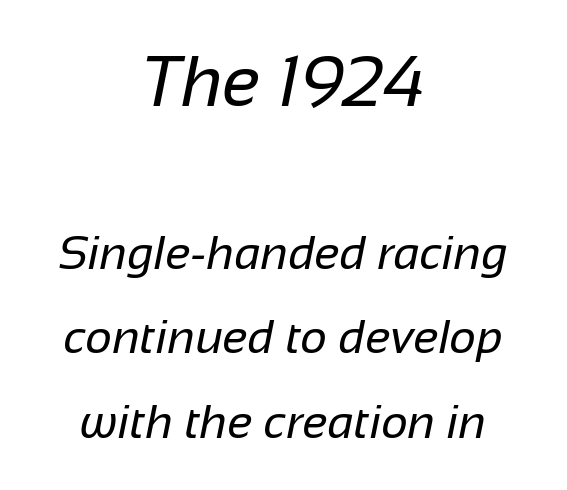
{"serif": "no", "bold": "no", "weight": "regular", "width": "normal", "stroke_contrast": "low", "x_height": "medium", "monospaced": "no", "underline": "no", "align": "center", "line_spacing_ratio": 1.8, "letter_spacing": "normal", "letter_spacing_em": 0.0, "larger_block": "first", "size_ratio": 1.51, "glyph_px": 71}
